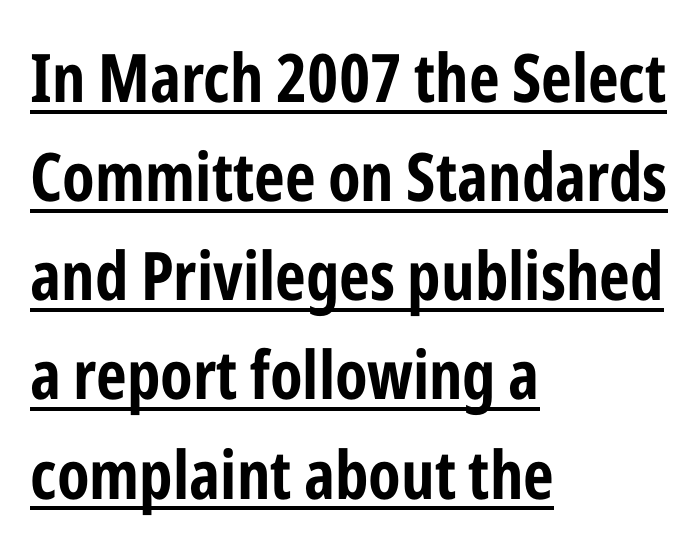
The image shows 67 px condensed sans-serif type, upright; set left-aligned, normal line spacing (1.48x), normal letter spacing, underlined; low stroke contrast and a medium x-height.
